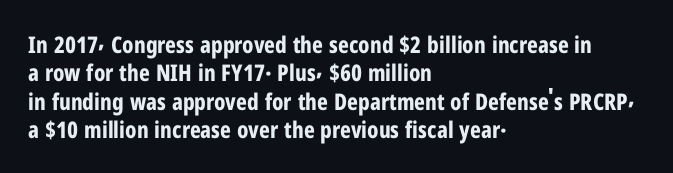
Q: Is the text bold? A: Yes.
Q: Is the text italic (slanted)? A: No, it is upright.
Q: Is the text underlined? A: No.
Q: How is the paragraph aligned? A: Left-aligned.
Q: Is the spacing between letters normal or unusually wide? A: Normal.
